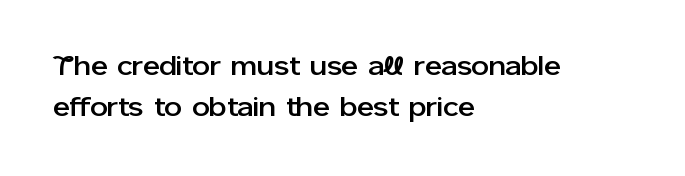
Q: Is the text italic (slanted)? A: No, it is upright.
Q: Is the typeface a serif or a sans-serif typeface? A: Sans-serif.
Q: Is the text underlined? A: No.
Q: How is the paragraph aligned? A: Left-aligned.
Q: Is the spacing between letters normal or unusually wide? A: Normal.
Q: Is the spacing between lines tight, normal or loose? A: Normal.
Q: Width (condensed, normal, or wide)? A: Normal.
Q: Stroke contrast? A: Low.
Q: x-height? A: Medium.
Q: Monospaced? A: No.
